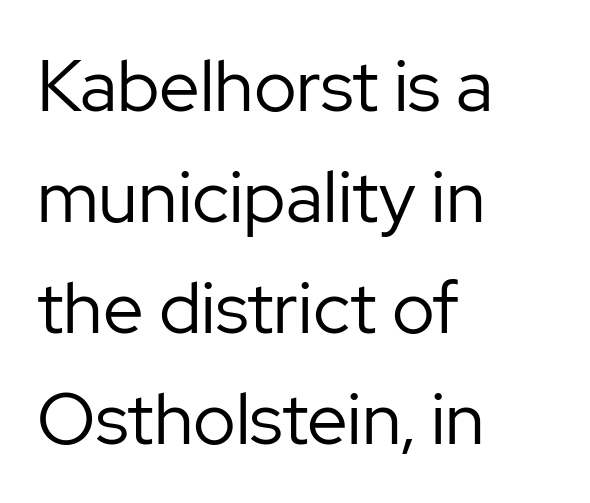
Q: Is the text bold? A: No.
Q: Is the text italic (slanted)? A: No, it is upright.
Q: Is the typeface a serif or a sans-serif typeface? A: Sans-serif.
Q: Is the text underlined? A: No.
Q: How is the paragraph aligned? A: Left-aligned.
Q: Is the spacing between letters normal or unusually wide? A: Normal.
Q: Is the spacing between lines tight, normal or loose? A: Normal.
Q: Width (condensed, normal, or wide)? A: Normal.
Q: Stroke contrast? A: Low.
Q: x-height? A: Medium.
Q: Monospaced? A: No.
